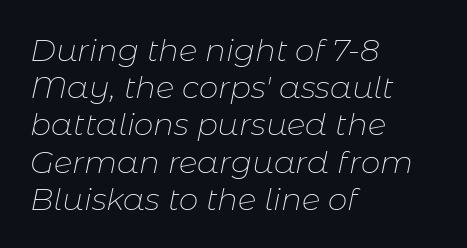
The image shows 31 px thin type, italic (leaning right); set left-aligned, line spacing 1.2x, normal letter spacing, not underlined; low stroke contrast and a medium x-height.
